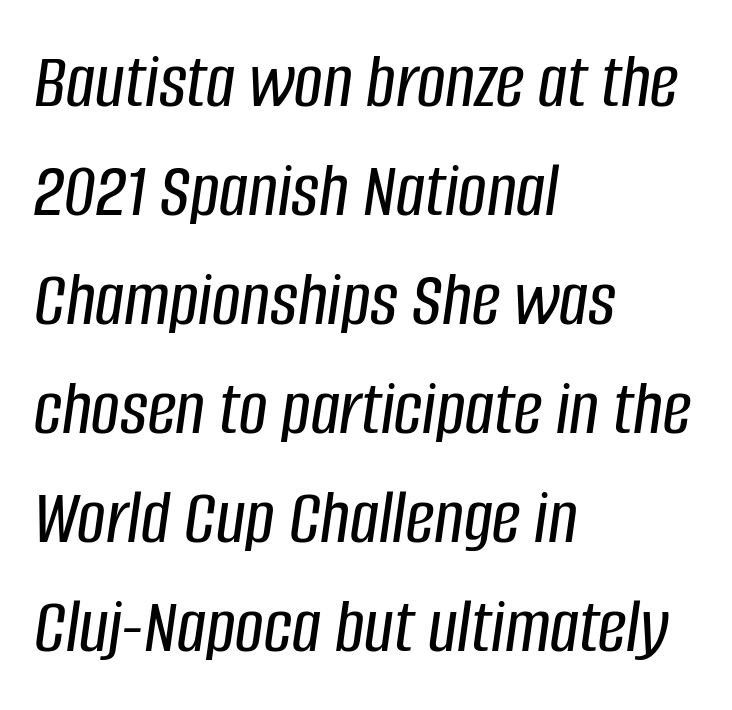
{"italic": "yes", "lean": "right", "slant_degrees": 8, "width": "condensed", "stroke_contrast": "low", "x_height": "large", "monospaced": "no", "underline": "no", "align": "left", "line_spacing": "normal", "line_spacing_ratio": 1.38, "letter_spacing": "normal", "letter_spacing_em": 0.0, "glyph_px": 79}
